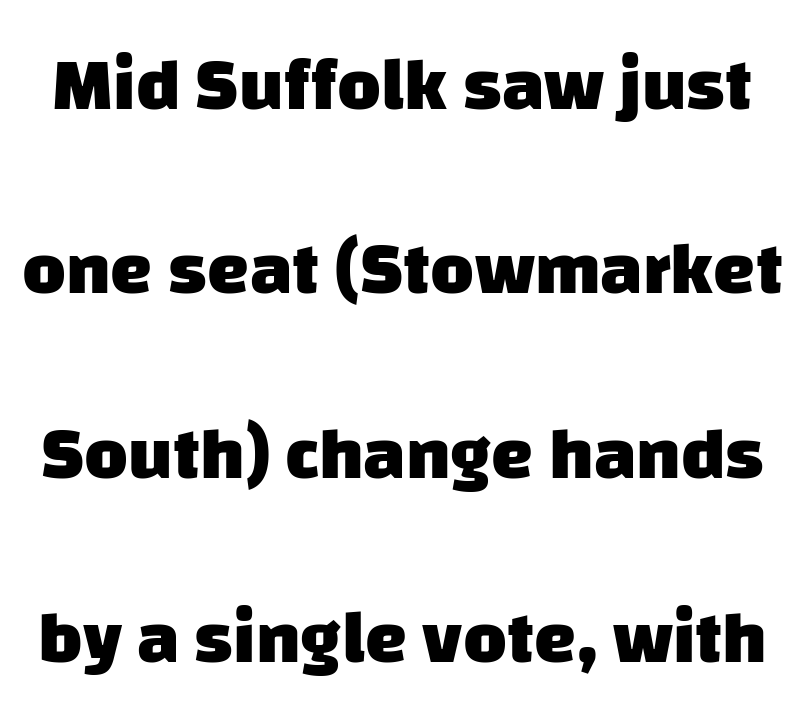
{"serif": "no", "bold": "yes", "weight": "heavy", "width": "normal", "stroke_contrast": "low", "x_height": "large", "monospaced": "no", "underline": "no", "line_spacing": "loose", "line_spacing_ratio": 2.46, "letter_spacing": "normal", "letter_spacing_em": 0.0, "glyph_px": 75}
